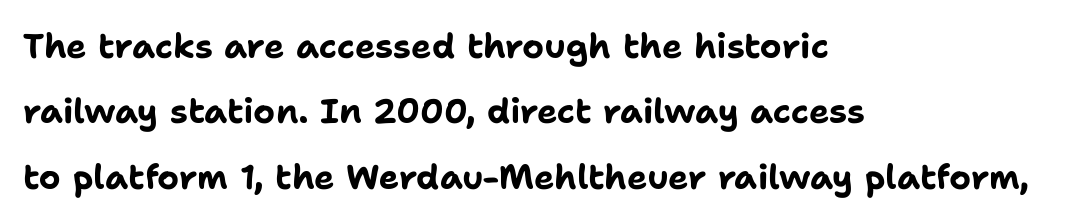
The image shows 34 px bold sans-serif type, upright; set left-aligned, loose line spacing (1.92x), normal letter spacing, not underlined; low stroke contrast and a medium x-height.
